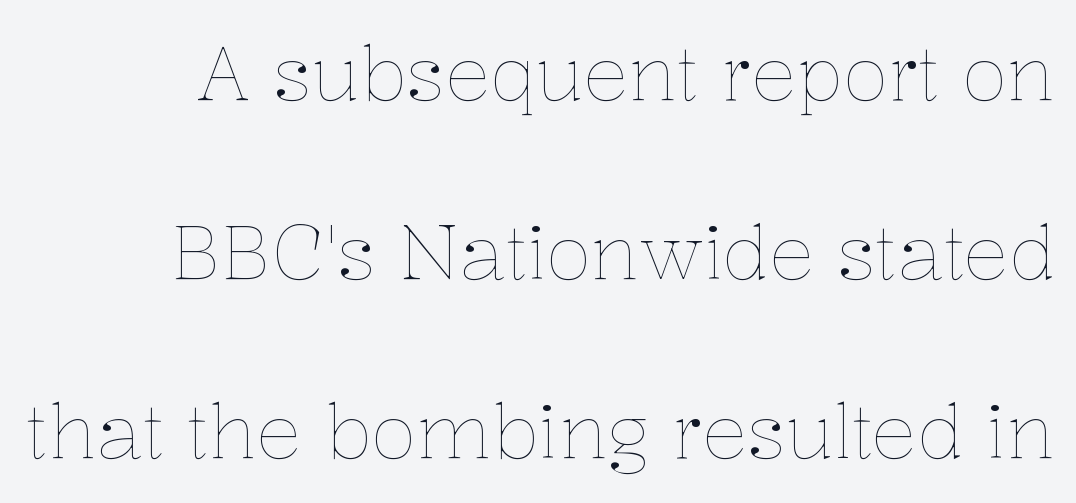
You could not count columns in this text — the font is proportionally spaced. Caption: standard tracking, unaltered. Descenders are the only things crossing below the line. In terms of leading, this rendering errs on the spacious side. The letterforms sit at book weight or below.
